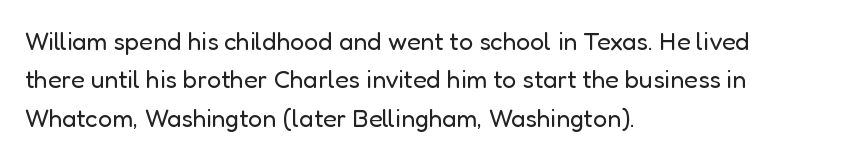
The image shows 25 px text type, upright; set left-aligned, normal line spacing (1.54x), normal letter spacing, not underlined.
